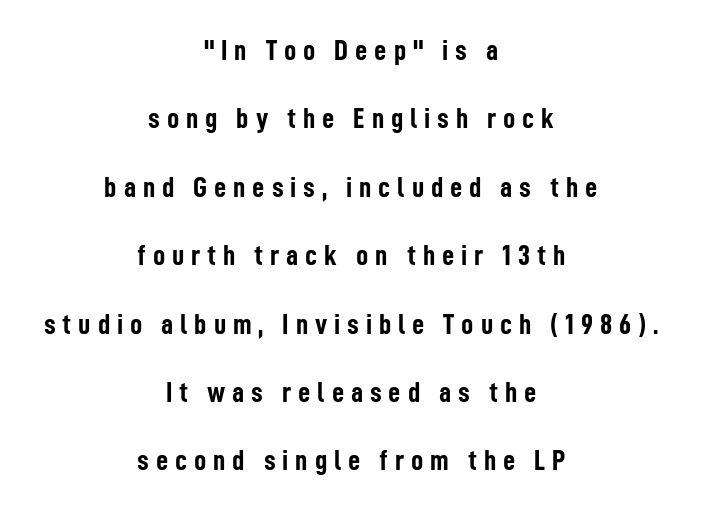
Style check: upright. Line starts and ends both wander, symmetrically. Plain, unruled lines of type. In terms of letterspacing, this is a distinctly airy, spread setting.
